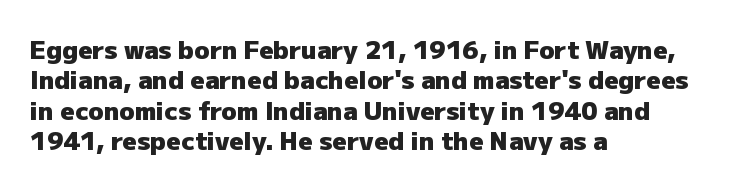
{"italic": "no", "bold": "yes", "underline": "no", "align": "left", "line_spacing_ratio": 1.22, "letter_spacing": "normal", "letter_spacing_em": 0.0, "glyph_px": 25}
